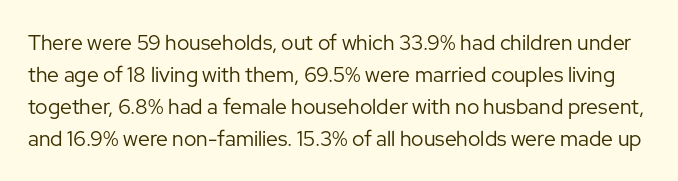
Q: Is the text bold? A: No.
Q: Is the text italic (slanted)? A: No, it is upright.
Q: Is the text underlined? A: No.
Q: Is the spacing between letters normal or unusually wide? A: Normal.
Q: Is the spacing between lines tight, normal or loose? A: Normal.
